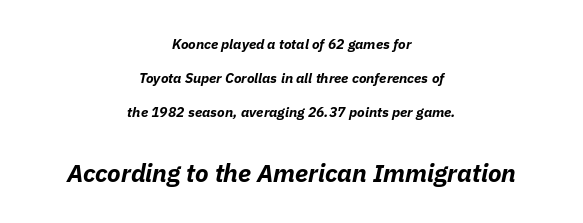
Q: Is the text bold? A: Yes.
Q: Is the text italic (slanted)? A: Yes, it leans right by about 11 degrees.
Q: Is the text underlined? A: No.
Q: How is the paragraph aligned? A: Centered.
Q: Is the spacing between letters normal or unusually wide? A: Normal.
Q: Is the spacing between lines tight, normal or loose? A: Loose.
Q: Which block of text is set in a larger size, the first (top) or the second (bottom)? A: The second (bottom) one.
